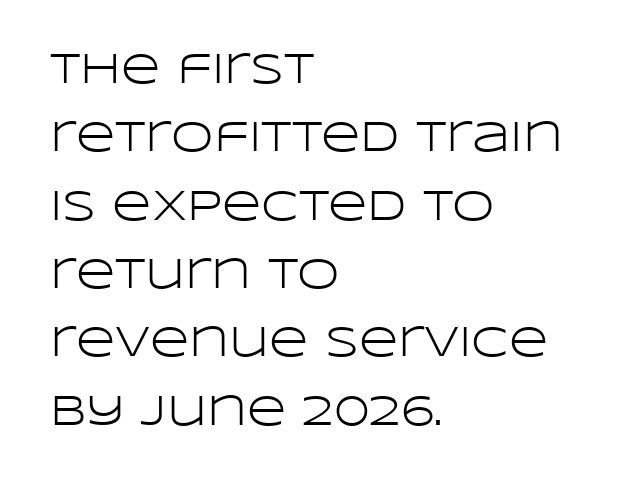
{"serif": "no", "italic": "no", "bold": "no", "weight": "light", "width": "wide", "stroke_contrast": "low", "x_height": "large", "monospaced": "no", "underline": "no", "align": "left", "line_spacing": "normal", "line_spacing_ratio": 1.59, "letter_spacing": "normal", "letter_spacing_em": 0.0, "glyph_px": 43}
